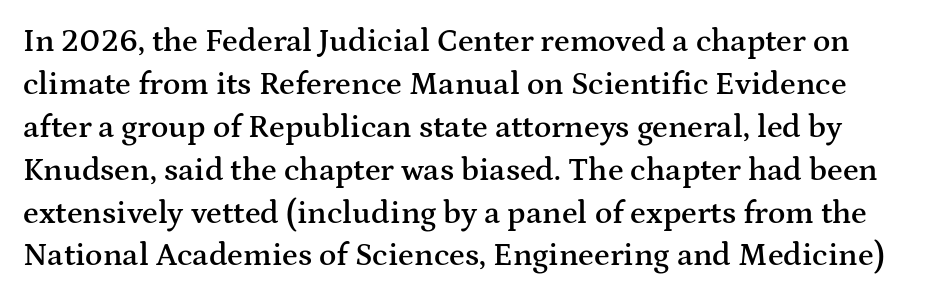
Q: Is the text bold? A: Semi-bold.
Q: Is the text italic (slanted)? A: No, it is upright.
Q: Is the typeface a serif or a sans-serif typeface? A: Serif.
Q: Is the text underlined? A: No.
Q: Is the spacing between letters normal or unusually wide? A: Normal.
Q: Is the spacing between lines tight, normal or loose? A: Normal.
Q: Width (condensed, normal, or wide)? A: Wide.
Q: Stroke contrast? A: Medium.
Q: x-height? A: Medium.
Q: Monospaced? A: No.
